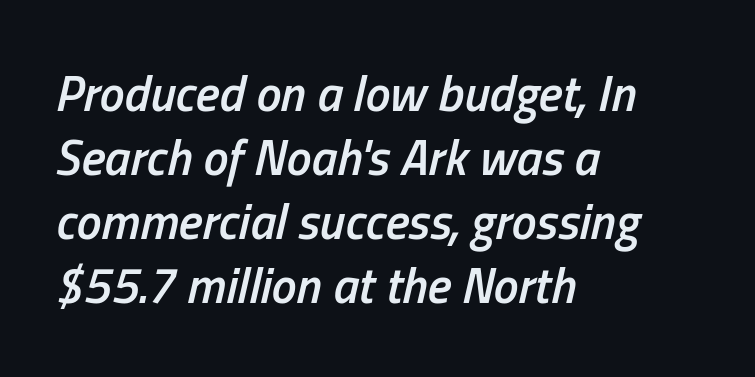
Strokes here are thickened, but only to semibold level. A typesetter would call this proportional, since set widths differ per character. Short note: letters normally spaced. Summary of vertical rhythm: regular, with standard interline spacing.
